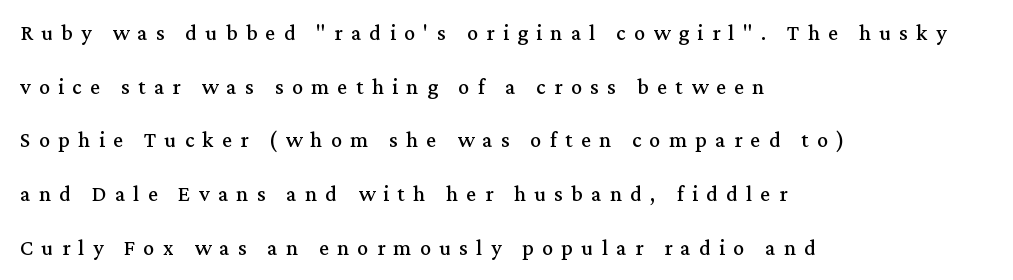
The image shows 22 px text type, upright; set left-aligned, loose line spacing (2.44x), unusually wide letter spacing (+0.38 em), not underlined.
